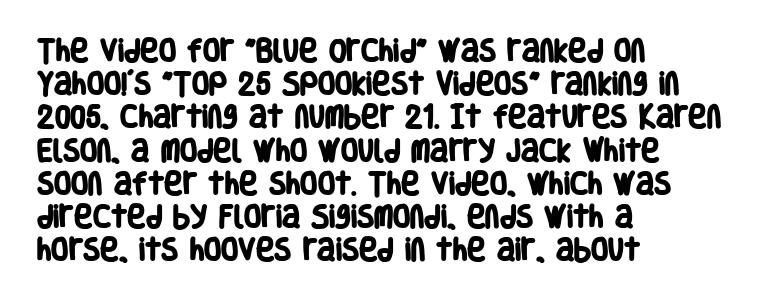
{"bold": "yes", "underline": "no", "align": "left", "line_spacing": "normal", "line_spacing_ratio": 1.33, "letter_spacing": "normal", "letter_spacing_em": 0.0, "glyph_px": 25}
